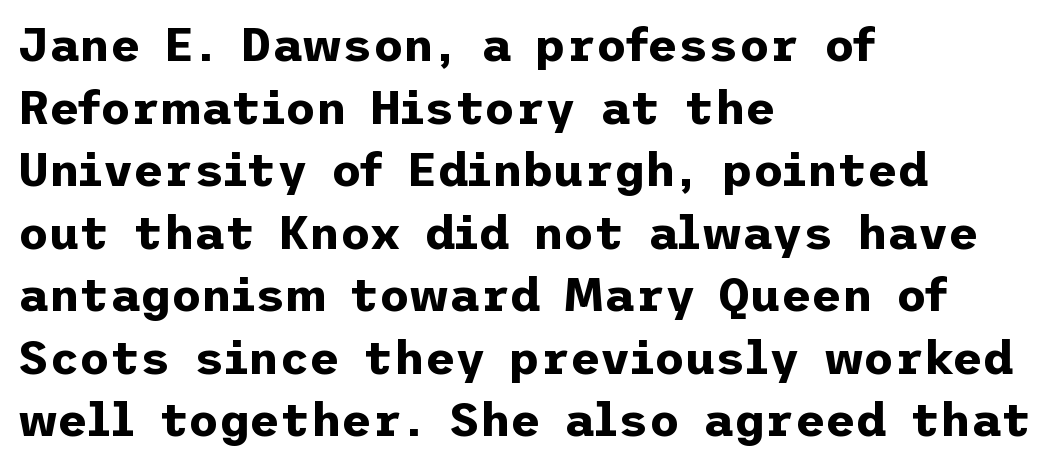
Unmarked baselines from the first word to the last. Notice how descenders clear the ascenders below comfortably — that's standard leading. Typeset ragged right — the left edge is the straight one. Honestly, the letter spacing is just normal — you wouldn't notice it.
